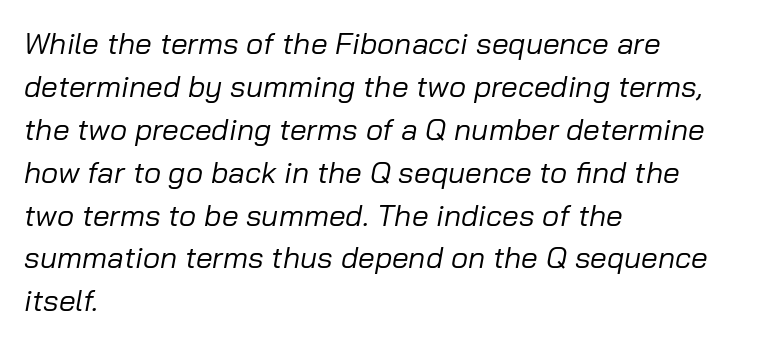
{"italic": "yes", "lean": "right", "slant_degrees": 10, "bold": "no", "weight": "regular", "width": "normal", "stroke_contrast": "low", "x_height": "medium", "monospaced": "no", "underline": "no", "align": "left", "line_spacing": "normal", "line_spacing_ratio": 1.43, "letter_spacing": "normal", "letter_spacing_em": 0.0, "glyph_px": 30}
